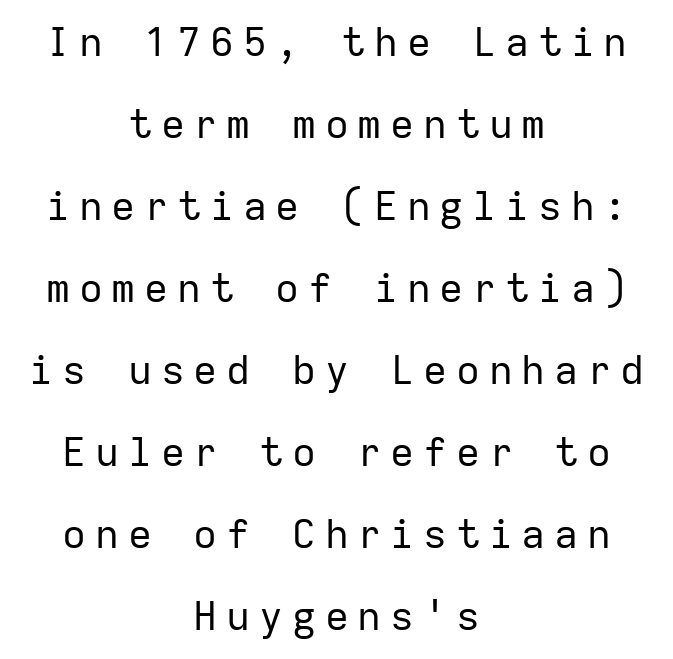
Q: Is the text bold? A: No.
Q: Is the text italic (slanted)? A: No, it is upright.
Q: Is the typeface a serif or a sans-serif typeface? A: Sans-serif.
Q: Is the text underlined? A: No.
Q: How is the paragraph aligned? A: Centered.
Q: Is the spacing between letters normal or unusually wide? A: Unusually wide.
Q: Is the spacing between lines tight, normal or loose? A: Loose.
Q: Width (condensed, normal, or wide)? A: Normal.
Q: Stroke contrast? A: Low.
Q: x-height? A: Medium.
Q: Monospaced? A: Yes.
